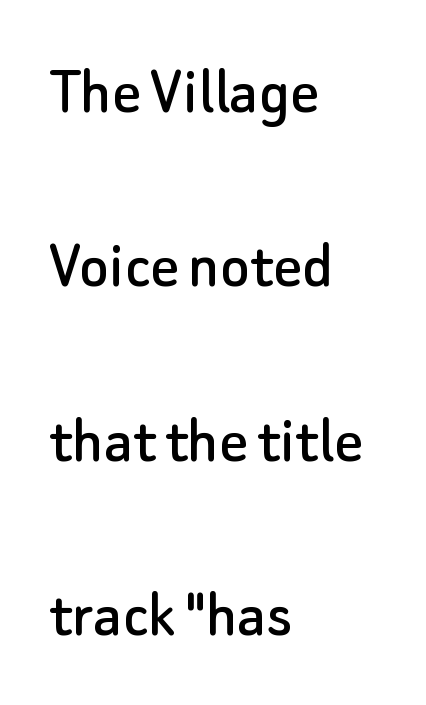
Q: Is the text italic (slanted)? A: No, it is upright.
Q: Is the typeface a serif or a sans-serif typeface? A: Sans-serif.
Q: Is the text underlined? A: No.
Q: How is the paragraph aligned? A: Left-aligned.
Q: Is the spacing between letters normal or unusually wide? A: Normal.
Q: Is the spacing between lines tight, normal or loose? A: Loose.
Q: Width (condensed, normal, or wide)? A: Normal.
Q: Stroke contrast? A: Low.
Q: x-height? A: Small.
Q: Monospaced? A: No.
